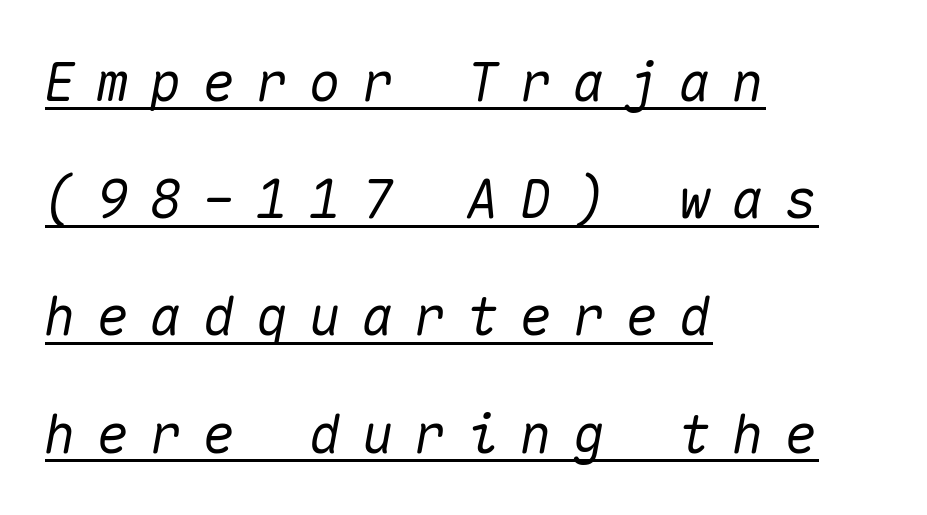
The image shows 54 px text type, italic (leaning right), monospaced; set left-aligned, loose line spacing (2.17x), unusually wide letter spacing (+0.38 em), underlined; medium stroke contrast and a medium x-height.
